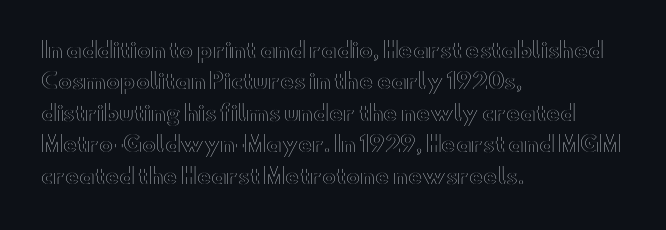
The image shows 21 px text type, upright; set left-aligned, normal line spacing (1.5x), normal letter spacing, not underlined.
